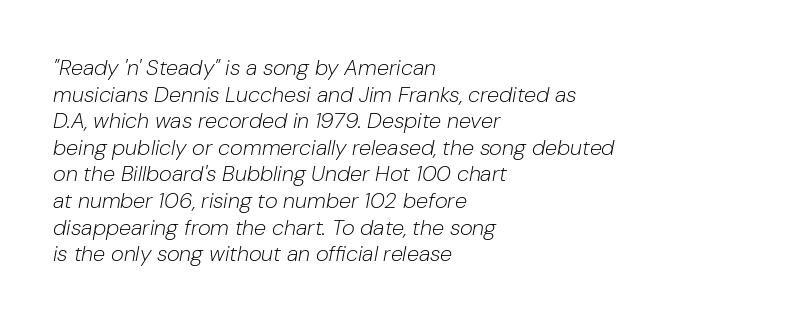
{"italic": "yes", "lean": "right", "slant_degrees": 10, "bold": "no", "underline": "no", "align": "left", "line_spacing_ratio": 1.21, "letter_spacing": "normal", "letter_spacing_em": 0.0, "glyph_px": 22}
